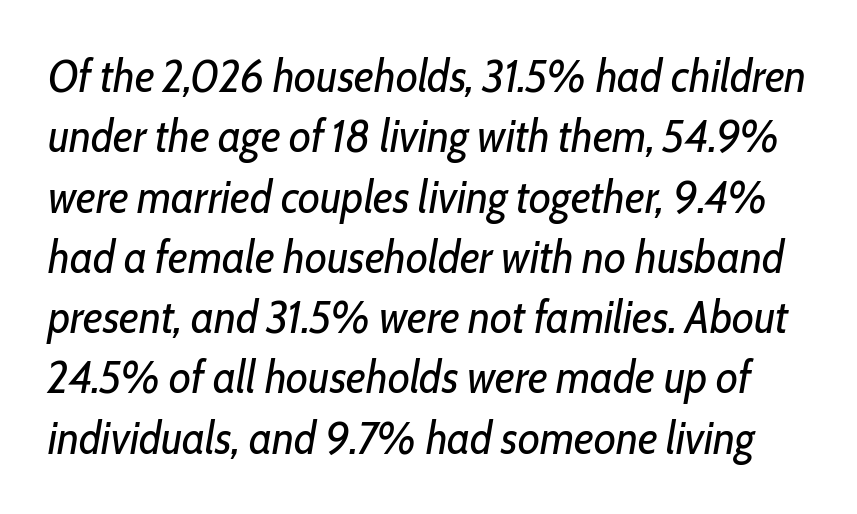
Style check: oblique. Check under the words: just untouched page. The rendering uses natural spacing where letterforms have individual widths. The tracking reads as untouched default to a designer's eye. The rows are spaced the way most documents space them. The characters are drawn with everyday or finer stroke widths.
